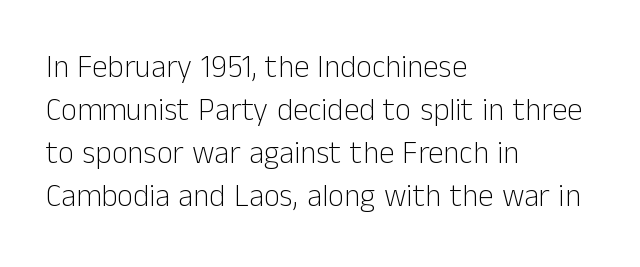
The passage is arranged the way most books set body copy — flush left. The typography opts for an upright posture over an oblique one. The letters look calm and open, with moderate or lighter stems. The specimen omits any rule beneath the text block's lines. These lines are composed in type without serifs. How are the letters spaced? Ordinarily, with no added tracking.
